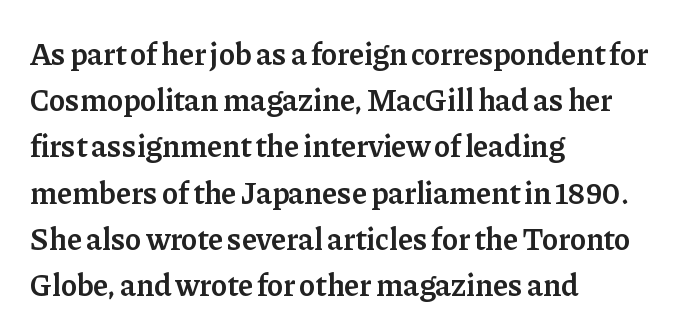
The image shows 31 px semibold serif type, upright; set left-aligned, normal line spacing (1.49x), normal letter spacing, not underlined; low stroke contrast and a medium x-height.
